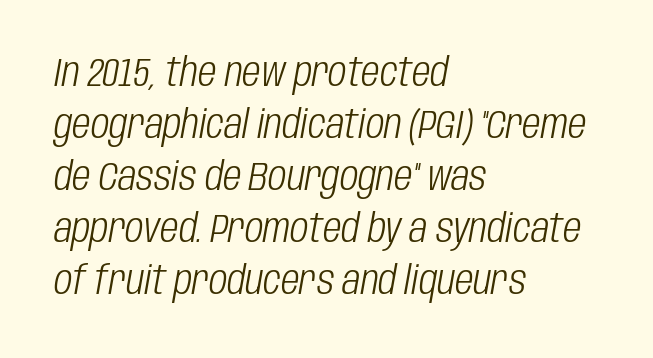
The image shows 40 px light, condensed type, italic (leaning right); set left-aligned, normal line spacing (1.3x), normal letter spacing, not underlined; low stroke contrast and a large x-height.
